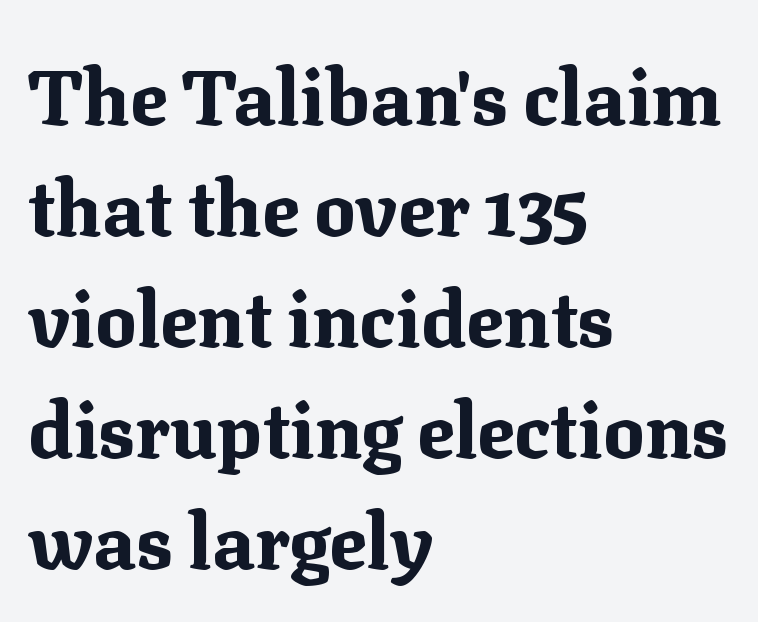
Q: Is the text bold? A: Yes.
Q: Is the text italic (slanted)? A: No, it is upright.
Q: Is the typeface a serif or a sans-serif typeface? A: Serif.
Q: Is the text underlined? A: No.
Q: How is the paragraph aligned? A: Left-aligned.
Q: Is the spacing between letters normal or unusually wide? A: Normal.
Q: Is the spacing between lines tight, normal or loose? A: Normal.
Q: Width (condensed, normal, or wide)? A: Normal.
Q: Stroke contrast? A: Medium.
Q: x-height? A: Medium.
Q: Monospaced? A: No.
